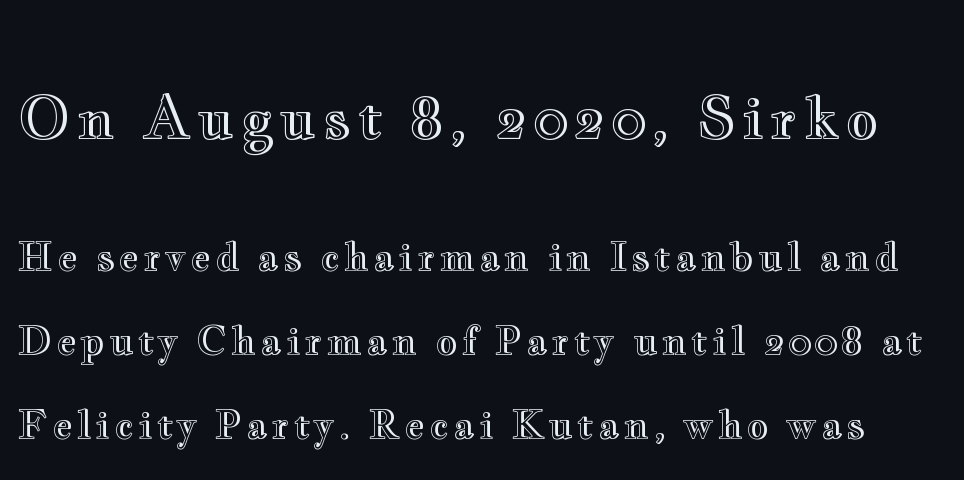
The image shows 57 px wide type, upright; set loose line spacing (2.21x), not underlined; the first (top) block is 1.5x larger; a small x-height.
